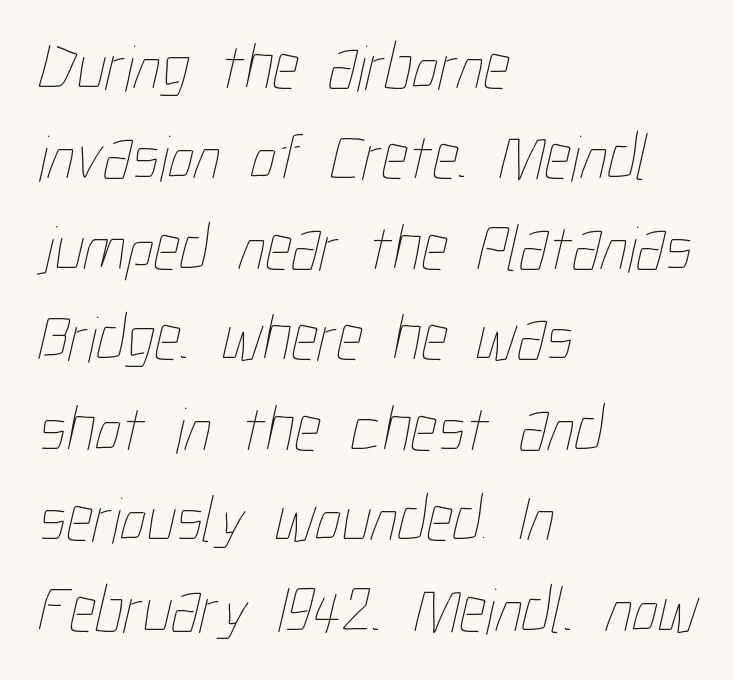
The image shows 66 px thin, condensed type; set left-aligned, normal line spacing (1.37x), normal letter spacing, not underlined; low stroke contrast and a medium x-height.
